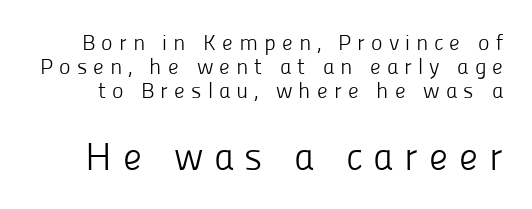
{"serif": "no", "italic": "no", "bold": "no", "weight": "light", "width": "normal", "stroke_contrast": "low", "x_height": "medium", "monospaced": "no", "underline": "no", "line_spacing": "tight", "line_spacing_ratio": 1.1, "letter_spacing": "wide", "letter_spacing_em": 0.27, "larger_block": "second", "size_ratio": 1.77, "glyph_px": 39}
